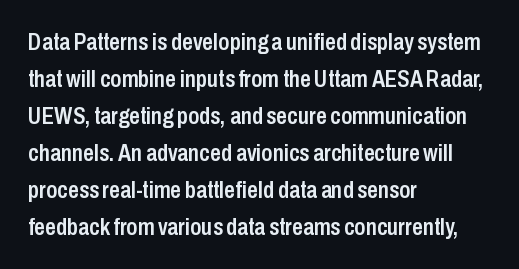
{"italic": "no", "bold": "semi", "underline": "no", "align": "left", "line_spacing": "normal", "line_spacing_ratio": 1.54, "letter_spacing": "normal", "letter_spacing_em": 0.0, "glyph_px": 24}
